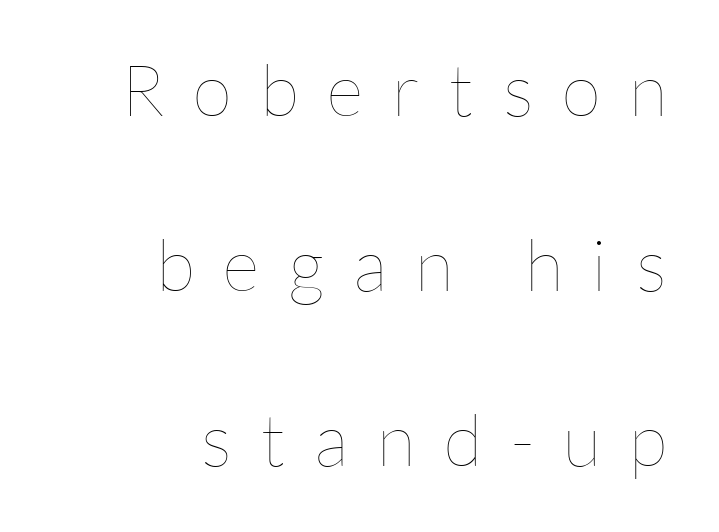
The image shows 72 px thin type, upright; set right-aligned, loose line spacing (2.43x), unusually wide letter spacing (+0.4 em), not underlined; low stroke contrast and a medium x-height.
